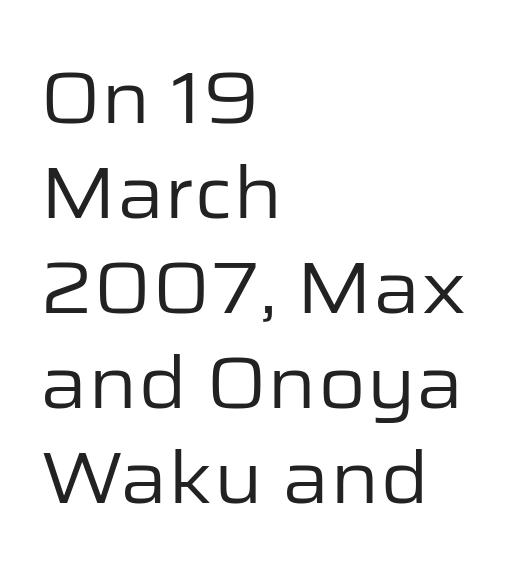
The image shows 73 px regular-weight sans-serif type, upright; set left-aligned, normal line spacing (1.3x), normal letter spacing, not underlined; low stroke contrast and a medium x-height.
